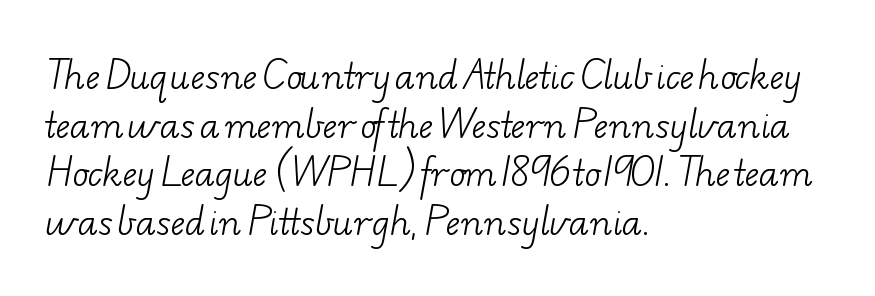
Line beginnings align vertically; line endings do not. Letters have the restrained weight of plain body copy at most. The rendering keeps characters at their native spacing. Decoration check: the copy has no underline. Small tapered or slab feet sit at the stroke ends, so this counts as serif. The passage shown is typed in a proportional face where columns would drift.
